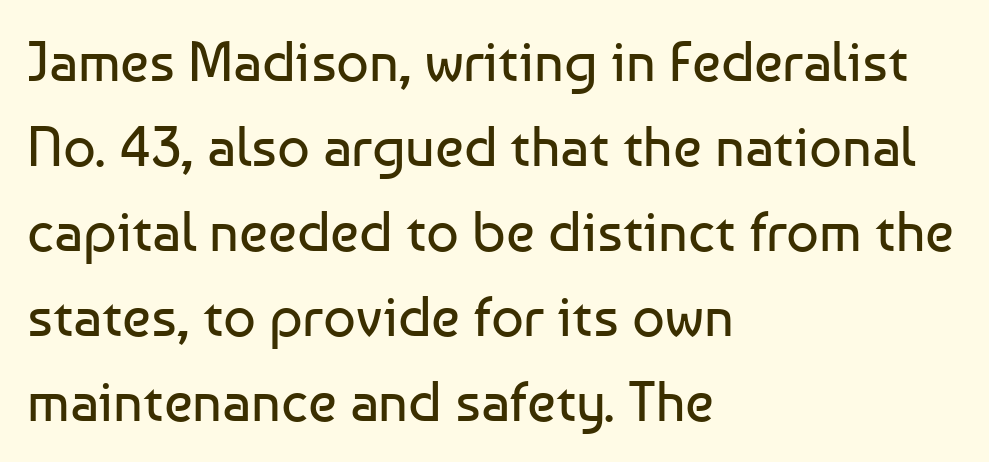
{"serif": "no", "italic": "no", "bold": "no", "weight": "regular", "width": "normal", "stroke_contrast": "low", "x_height": "medium", "monospaced": "no", "underline": "no", "align": "left", "line_spacing": "normal", "line_spacing_ratio": 1.49, "letter_spacing": "normal", "letter_spacing_em": 0.0, "glyph_px": 57}
